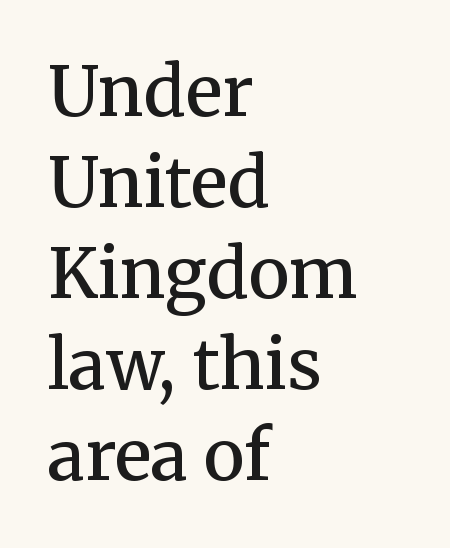
The image shows 69 px semibold serif type, upright; set left-aligned, normal line spacing (1.32x), normal letter spacing, not underlined; medium stroke contrast and a medium x-height.
